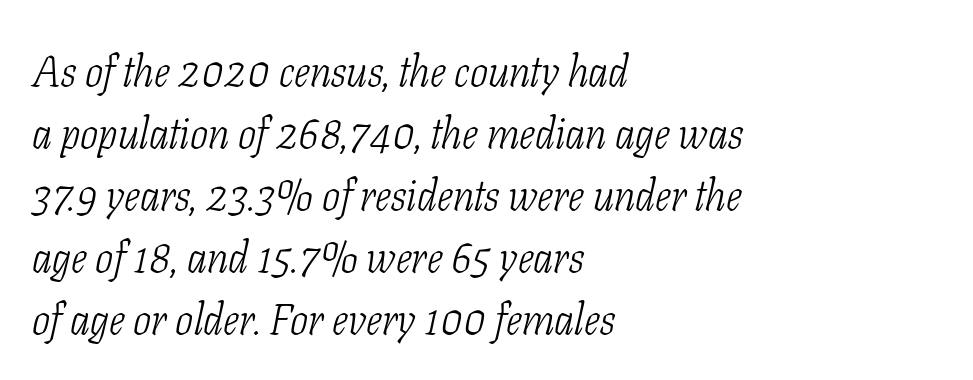
{"serif": "yes", "italic": "yes", "lean": "right", "slant_degrees": 11, "bold": "no", "weight": "light", "width": "condensed", "stroke_contrast": "low", "x_height": "medium", "monospaced": "no", "underline": "no", "align": "left", "line_spacing": "normal", "line_spacing_ratio": 1.44, "letter_spacing": "normal", "letter_spacing_em": 0.0, "glyph_px": 43}
